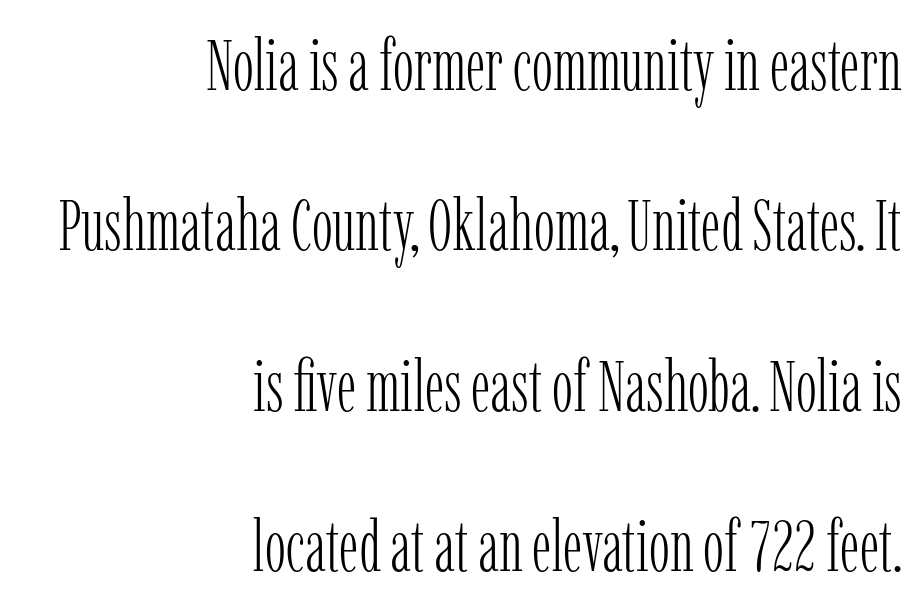
The leading is generous, giving the passage an open texture. Students, note that the glyphs here touch the page at normal intervals. Small tapered or slab feet sit at the stroke ends, so this counts as serif. Line endings align vertically; line beginnings do not. Do the characters align in a grid? No, the font is proportional.
